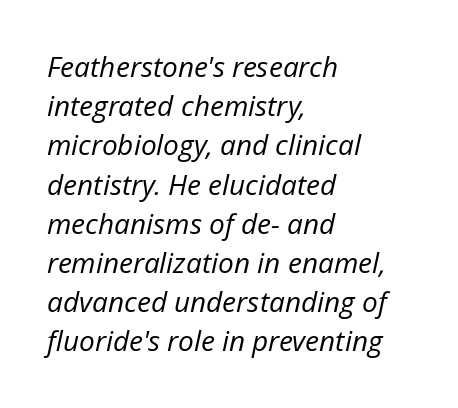
Q: Is the text bold? A: No.
Q: Is the text italic (slanted)? A: Yes, it leans right by about 12 degrees.
Q: Is the text underlined? A: No.
Q: How is the paragraph aligned? A: Left-aligned.
Q: Is the spacing between letters normal or unusually wide? A: Normal.
Q: Is the spacing between lines tight, normal or loose? A: Normal.
Q: Width (condensed, normal, or wide)? A: Normal.
Q: Stroke contrast? A: Low.
Q: x-height? A: Medium.
Q: Monospaced? A: No.
